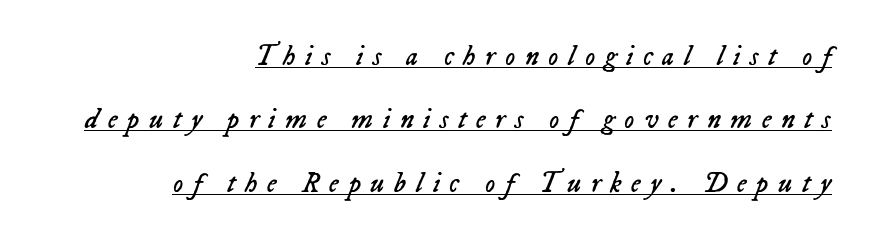
Posture: slanted. Every word sits above its own underline. These lines are set flush right with a ragged left edge. Spacing verdict: proportional, widths tailored to each character.
